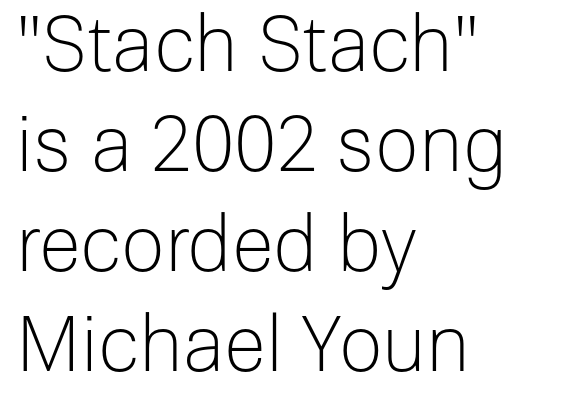
The image shows 77 px light sans-serif type, upright; set left-aligned, normal line spacing (1.3x), normal letter spacing, not underlined; low stroke contrast and a medium x-height.
